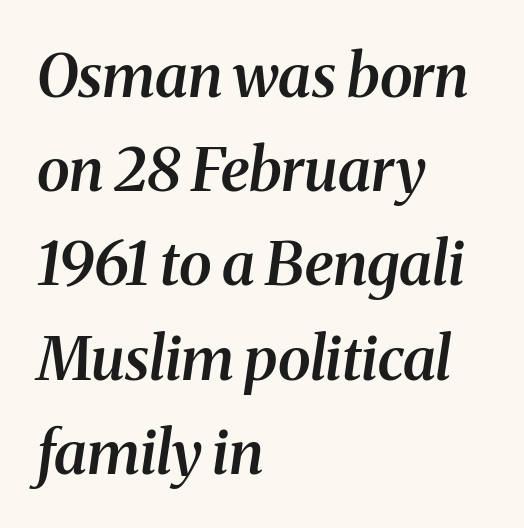
Only glyphs here, with clear space below each row. Moderately thickened strokes mark this as semibold type. These lines are set flush left with a ragged right edge. Emphasis-style slanted type is in use. Do the characters align in a grid? No, the font is proportional. The line texture is even and compact thanks to regular tracking.
